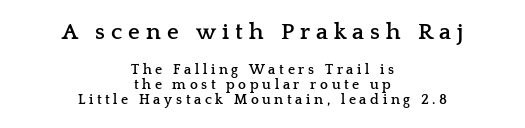
The image shows 23 px bold type, upright; set centered, tight line spacing (1.08x), unusually wide letter spacing (+0.26 em), not underlined; the first (top) block is 1.64x larger.
